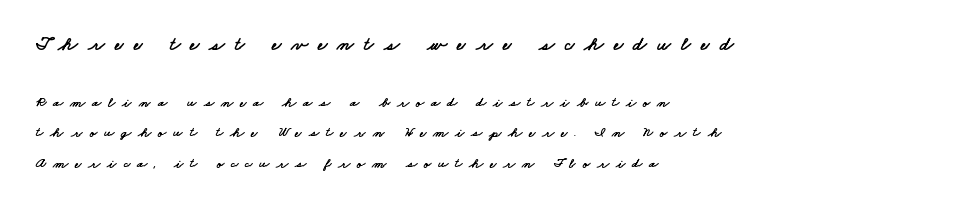
The image shows 20 px text type; set left-aligned, loose line spacing (2.18x), unusually wide letter spacing (+0.49 em), not underlined; the first (top) block is 1.43x larger.
